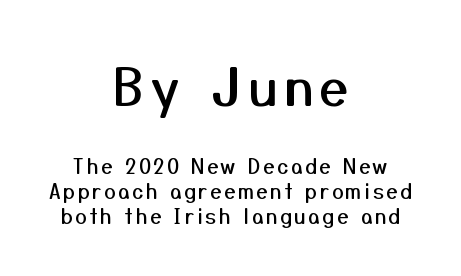
Font category for this specimen: sans-serif. Each row of text sits above clean, open space. Does the copy run flush right? No — it is centered line by line. The face used here is proportionally spaced, like ordinary book or web type.
